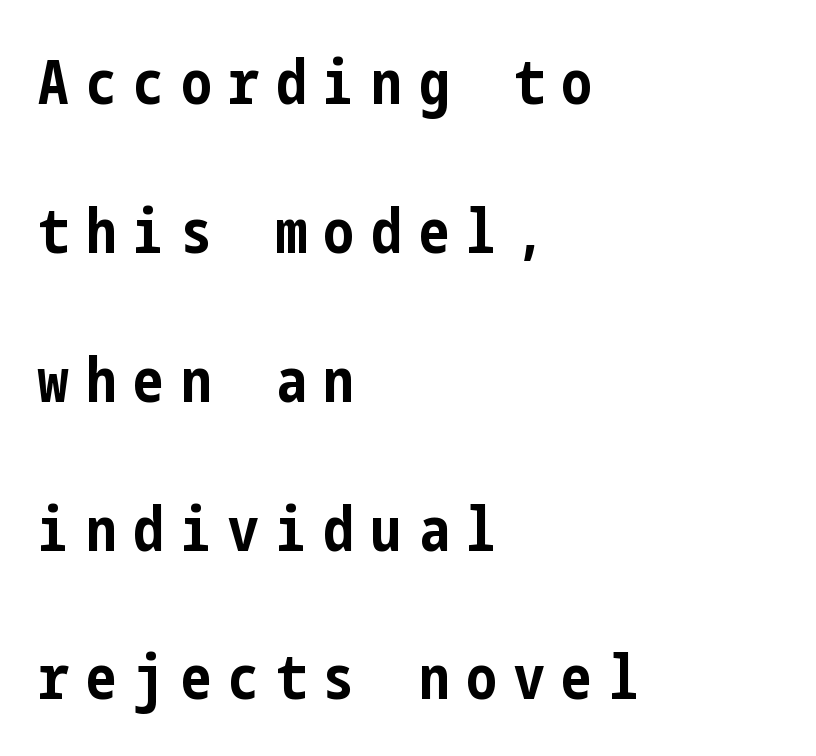
The image shows 61 px bold, condensed sans-serif type, upright; set left-aligned, loose line spacing (2.44x), unusually wide letter spacing (+0.28 em), not underlined; low stroke contrast and a medium x-height.
